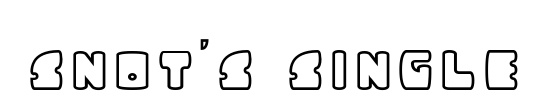
The image shows 69 px text type, upright; set normal letter spacing, not underlined; a large x-height.
